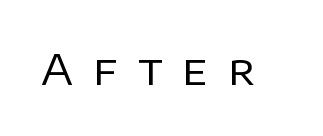
Words appear elongated and porous because spacing is wide. Nope, no serifs anywhere on these letters. The face used here is proportionally spaced, like ordinary book or web type. Honestly, there is no underline to notice here at all. These glyphs show unthickened strokes, regular width or finer. The font's upright variant was chosen for this text.
